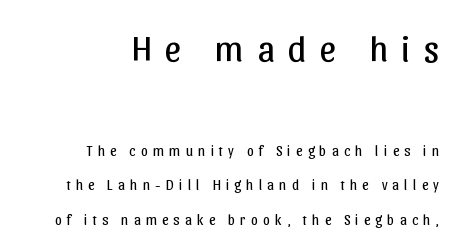
Q: Is the text bold? A: No.
Q: Is the text italic (slanted)? A: No, it is upright.
Q: Is the typeface a serif or a sans-serif typeface? A: Sans-serif.
Q: Is the text underlined? A: No.
Q: How is the paragraph aligned? A: Right-aligned.
Q: Is the spacing between letters normal or unusually wide? A: Unusually wide.
Q: Is the spacing between lines tight, normal or loose? A: Loose.
Q: Which block of text is set in a larger size, the first (top) or the second (bottom)? A: The first (top) one.
Q: Width (condensed, normal, or wide)? A: Normal.
Q: Stroke contrast? A: Low.
Q: x-height? A: Medium.
Q: Monospaced? A: No.
